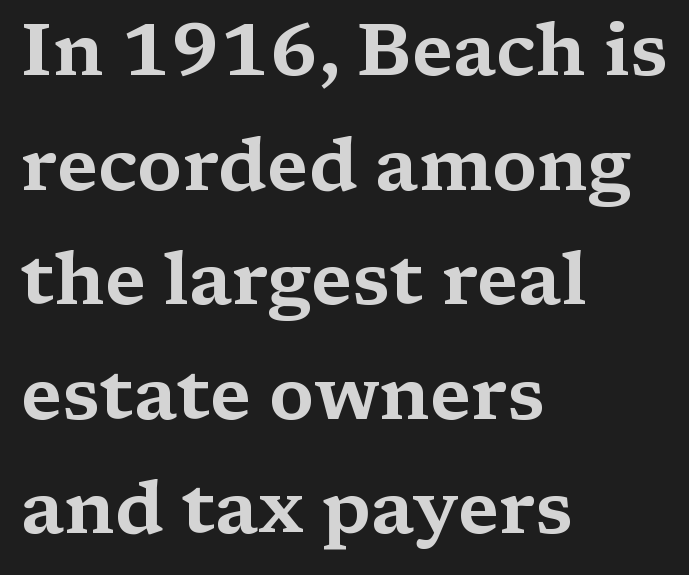
The image shows 73 px wide serif type, upright; set left-aligned, normal line spacing (1.57x), normal letter spacing, not underlined; medium stroke contrast and a medium x-height.
